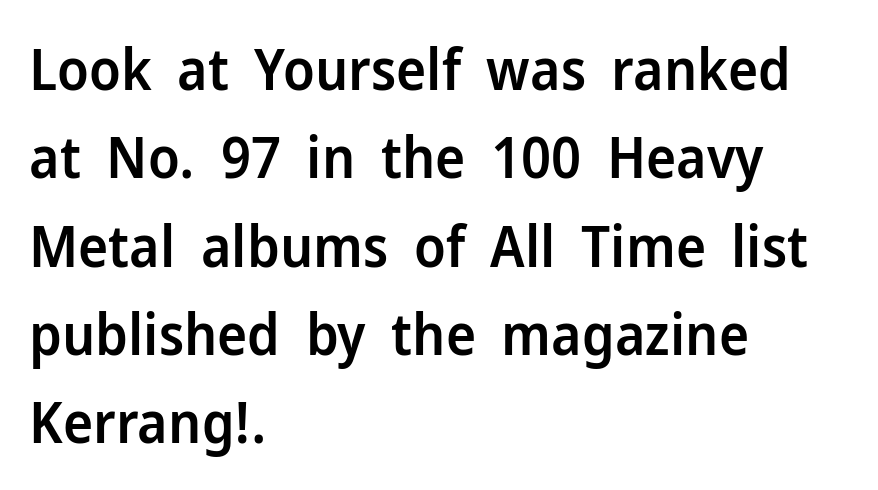
The image shows 57 px semibold sans-serif type, upright; set left-aligned, normal line spacing (1.55x), normal letter spacing, not underlined; low stroke contrast and a medium x-height.
